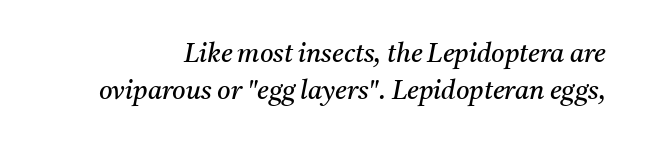
{"italic": "yes", "lean": "right", "slant_degrees": 11, "bold": "no", "underline": "no", "line_spacing": "normal", "line_spacing_ratio": 1.43, "letter_spacing": "normal", "letter_spacing_em": 0.0, "glyph_px": 26}
